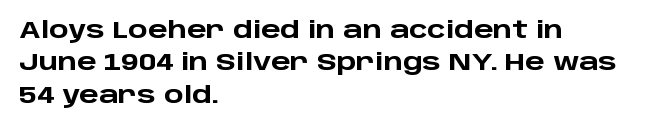
The image shows 23 px bold type, upright; set left-aligned, normal line spacing (1.41x), normal letter spacing, not underlined.
